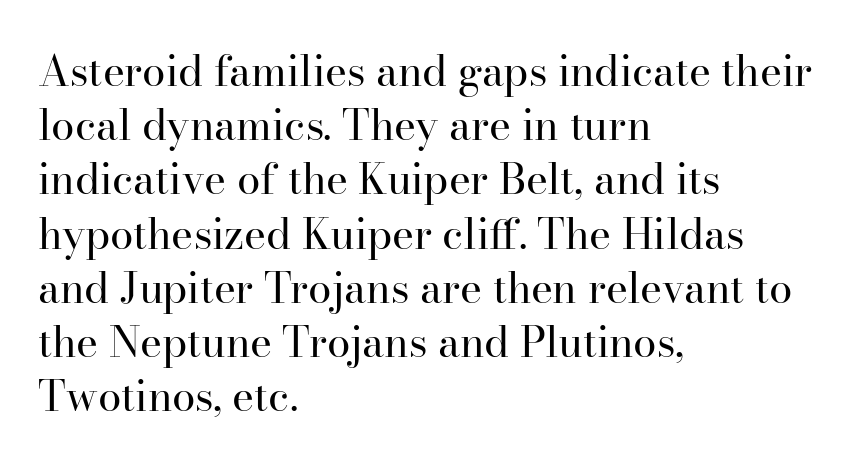
Words appear dense and cohesive because spacing is normal. The lines sit at an ordinary, default distance from one another. Plain, unruled lines of type. When letters stand straight like this, we call the style roman or upright. Horizontal alignment here is leftward, the default for most running prose. Unlike a clean sans, this face finishes its strokes with serifs.
